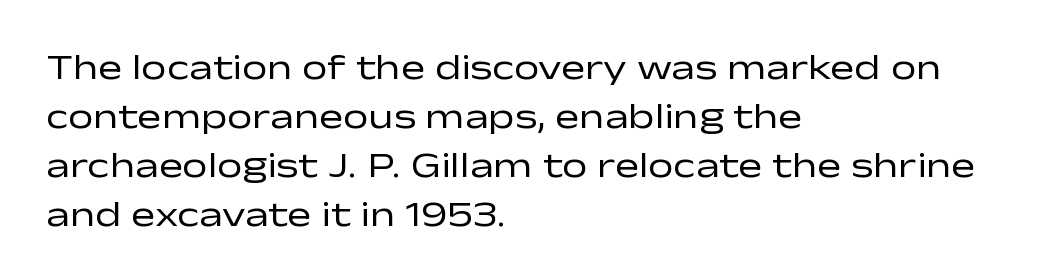
The image shows 36 px regular-weight, wide sans-serif type, upright; set left-aligned, normal line spacing (1.36x), normal letter spacing, not underlined; low stroke contrast and a medium x-height.
